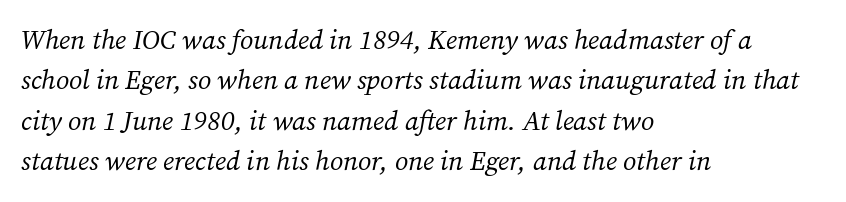
The face used here is rendered with its standard letterfit. Underlining? Definitely not there. The lettering tilts uniformly, giving the passage an italic look. The lines are quadded left. The weight would be labelled regular, book, light, or lighter still.
